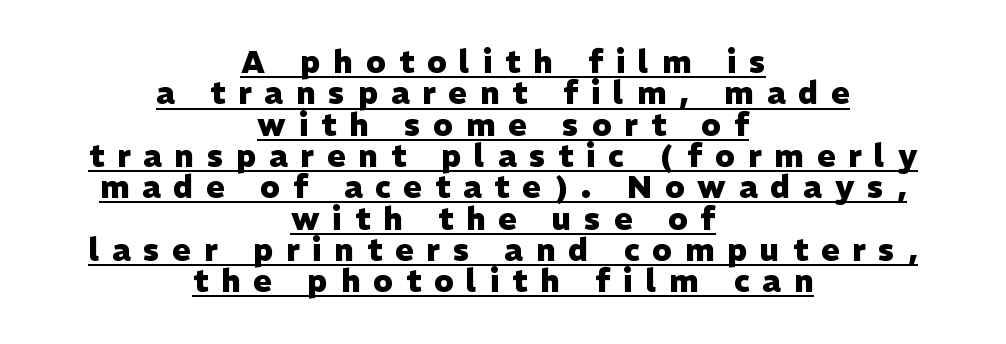
Q: Is the text bold? A: Yes.
Q: Is the text italic (slanted)? A: No, it is upright.
Q: Is the typeface a serif or a sans-serif typeface? A: Sans-serif.
Q: Is the text underlined? A: Yes.
Q: How is the paragraph aligned? A: Centered.
Q: Is the spacing between letters normal or unusually wide? A: Unusually wide.
Q: Is the spacing between lines tight, normal or loose? A: Tight.
Q: Width (condensed, normal, or wide)? A: Normal.
Q: Stroke contrast? A: Low.
Q: x-height? A: Medium.
Q: Monospaced? A: No.
